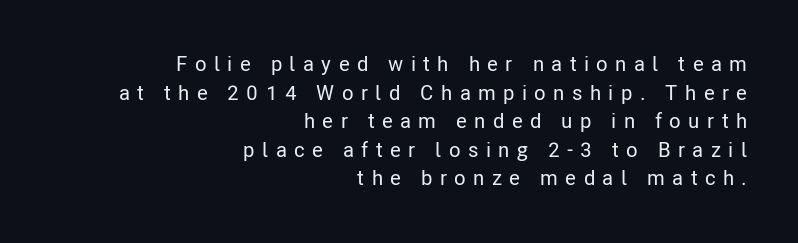
The image shows 21 px text type, upright; set right-aligned, normal line spacing (1.36x), unusually wide letter spacing (+0.35 em), not underlined.
